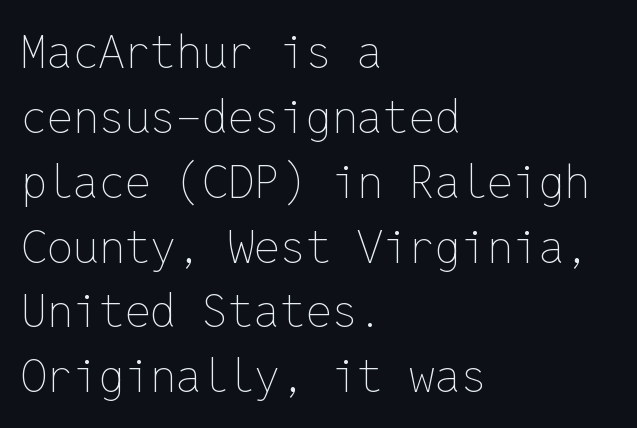
{"italic": "no", "bold": "no", "weight": "thin", "width": "normal", "stroke_contrast": "low", "x_height": "medium", "monospaced": "yes", "underline": "no", "align": "left", "line_spacing": "normal", "line_spacing_ratio": 1.41, "letter_spacing": "normal", "letter_spacing_em": 0.0, "glyph_px": 46}
